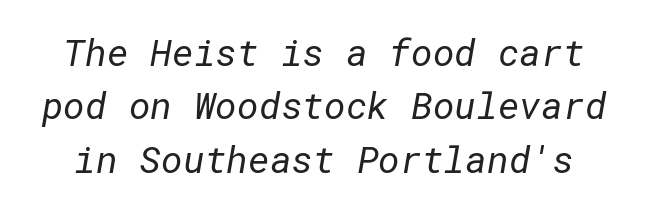
{"serif": "no", "bold": "no", "weight": "regular", "width": "normal", "stroke_contrast": "low", "x_height": "medium", "underline": "no", "line_spacing": "normal", "line_spacing_ratio": 1.44, "letter_spacing": "normal", "letter_spacing_em": 0.0, "glyph_px": 37}
